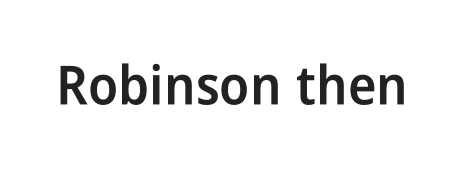
Q: Is the text bold? A: Semi-bold.
Q: Is the text italic (slanted)? A: No, it is upright.
Q: Is the typeface a serif or a sans-serif typeface? A: Sans-serif.
Q: Is the text underlined? A: No.
Q: Is the spacing between letters normal or unusually wide? A: Normal.
Q: Width (condensed, normal, or wide)? A: Condensed.
Q: Stroke contrast? A: Low.
Q: x-height? A: Medium.
Q: Monospaced? A: No.
